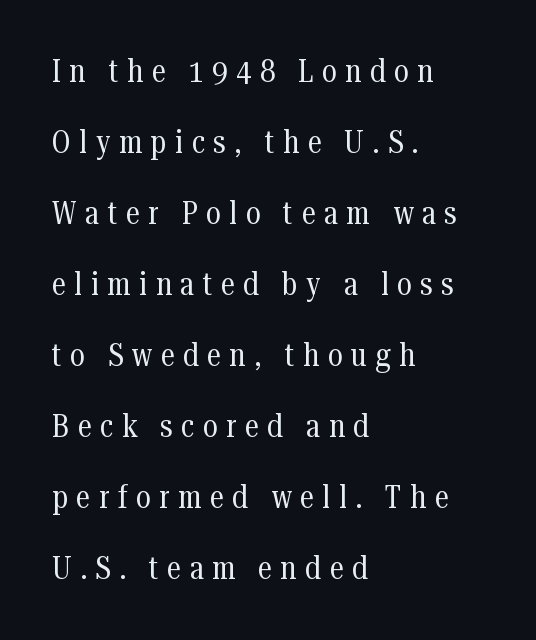
The text was rendered using a seriffed face with decorative stroke endings. Is the block centered? No — it sits flush against the left margin. Notice the wide empty band between every row — that's loose leading. The letters stand straight up with perfectly vertical stems. Letters rest on an invisible, unmarked baseline. These lines are rendered in a variable-pitch font.
